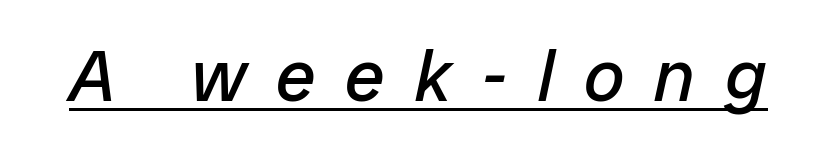
The image shows 72 px regular-weight type, italic (leaning right); set unusually wide letter spacing (+0.41 em), underlined; low stroke contrast and a medium x-height.
